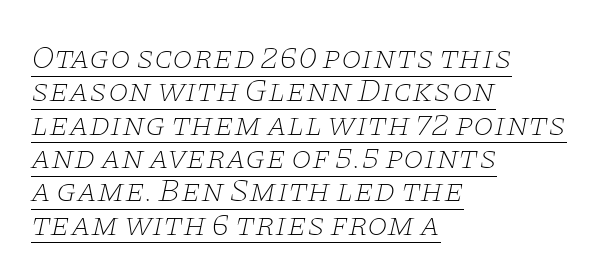
Q: Is the text bold? A: No.
Q: Is the text italic (slanted)? A: Yes, it leans right by about 11 degrees.
Q: Is the typeface a serif or a sans-serif typeface? A: Serif.
Q: Is the text underlined? A: Yes.
Q: How is the paragraph aligned? A: Left-aligned.
Q: Is the spacing between letters normal or unusually wide? A: Normal.
Q: Is the spacing between lines tight, normal or loose? A: Tight.
Q: Width (condensed, normal, or wide)? A: Wide.
Q: Stroke contrast? A: Low.
Q: x-height? A: Large.
Q: Monospaced? A: No.
